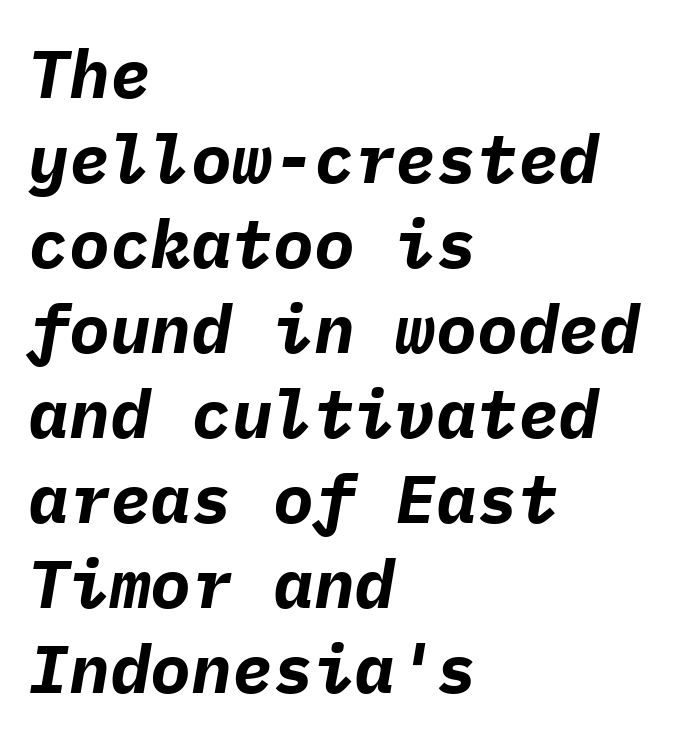
{"italic": "yes", "lean": "right", "slant_degrees": 9, "bold": "yes", "weight": "bold", "width": "normal", "stroke_contrast": "low", "x_height": "medium", "monospaced": "yes", "underline": "no", "align": "left", "line_spacing": "normal", "line_spacing_ratio": 1.25, "letter_spacing": "normal", "letter_spacing_em": 0.0, "glyph_px": 68}
